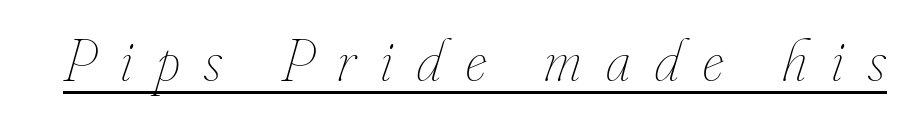
Q: Is the text bold? A: No.
Q: Is the text italic (slanted)? A: Yes, it leans right by about 16 degrees.
Q: Is the text underlined? A: Yes.
Q: Is the spacing between letters normal or unusually wide? A: Unusually wide.
Q: Width (condensed, normal, or wide)? A: Condensed.
Q: Stroke contrast? A: Low.
Q: x-height? A: Small.
Q: Monospaced? A: No.
